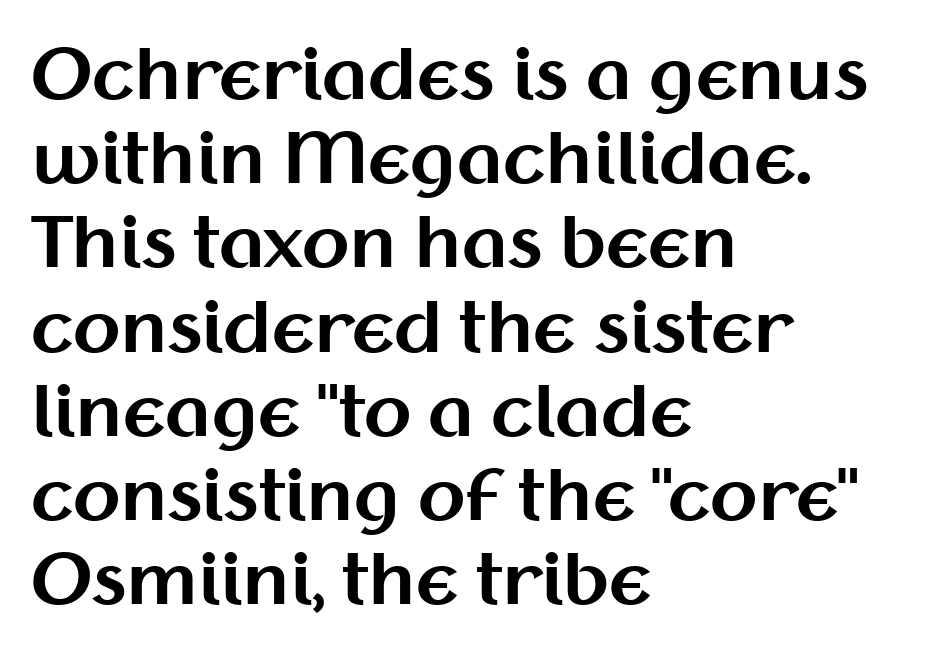
Q: Is the text bold? A: Yes.
Q: Is the text italic (slanted)? A: No, it is upright.
Q: Is the typeface a serif or a sans-serif typeface? A: Sans-serif.
Q: Is the text underlined? A: No.
Q: How is the paragraph aligned? A: Left-aligned.
Q: Is the spacing between letters normal or unusually wide? A: Normal.
Q: Width (condensed, normal, or wide)? A: Normal.
Q: Stroke contrast? A: Medium.
Q: x-height? A: Medium.
Q: Monospaced? A: No.
